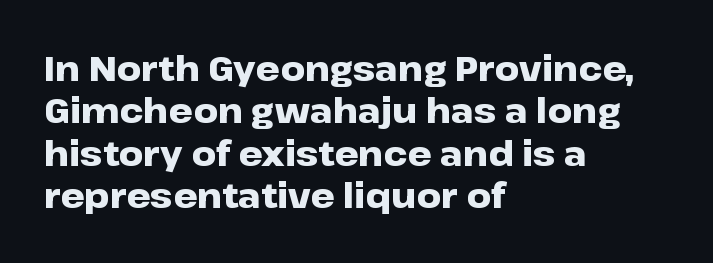
{"serif": "no", "italic": "no", "bold": "yes", "weight": "heavy", "width": "wide", "stroke_contrast": "low", "x_height": "medium", "monospaced": "no", "underline": "no", "align": "left", "line_spacing": "normal", "line_spacing_ratio": 1.25, "letter_spacing": "normal", "letter_spacing_em": 0.0, "glyph_px": 34}
